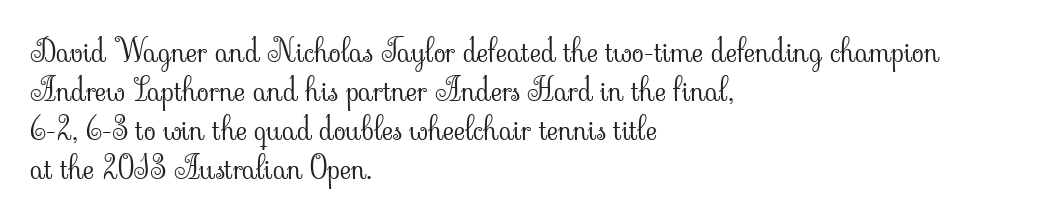
The image shows 31 px light serif type, upright; set left-aligned, normal line spacing (1.26x), normal letter spacing, not underlined; low stroke contrast and a small x-height.
